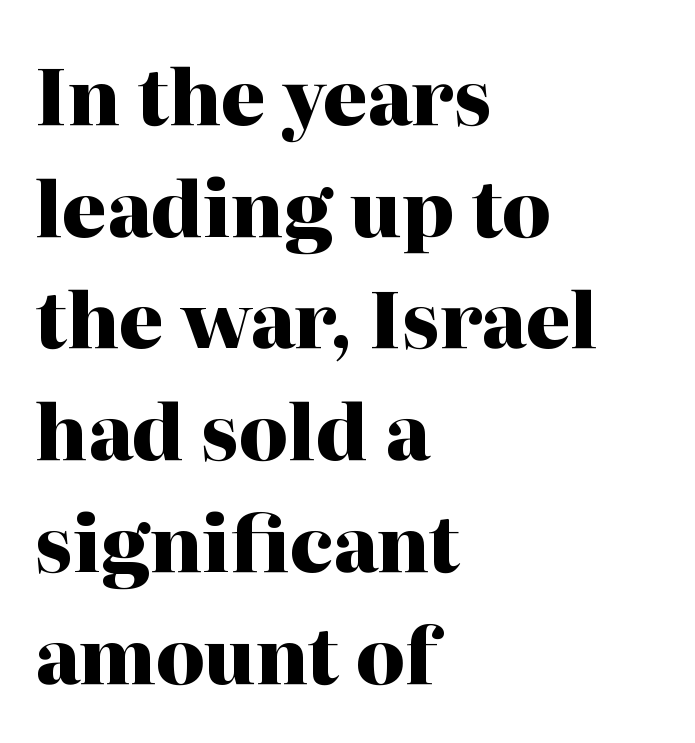
The text was rendered using a seriffed face with decorative stroke endings. The lines sit at an ordinary, default distance from one another. Nope, not italic — everything's standing straight. You could not count columns in this text — the font is proportionally spaced.
